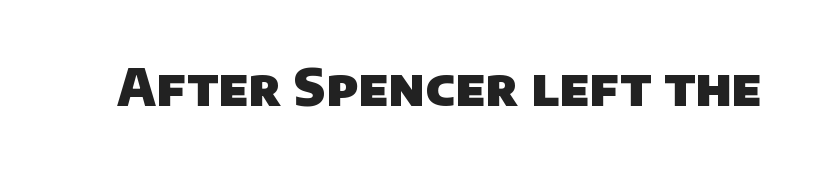
{"serif": "no", "bold": "yes", "weight": "heavy", "width": "normal", "stroke_contrast": "low", "x_height": "large", "monospaced": "no", "underline": "no", "letter_spacing": "normal", "letter_spacing_em": 0.0, "glyph_px": 51}
